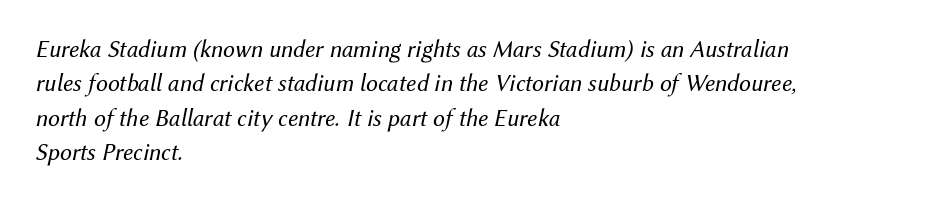
{"italic": "yes", "lean": "right", "slant_degrees": 12, "bold": "no", "underline": "no", "align": "left", "line_spacing": "normal", "line_spacing_ratio": 1.43, "letter_spacing": "normal", "letter_spacing_em": 0.0, "glyph_px": 24}
